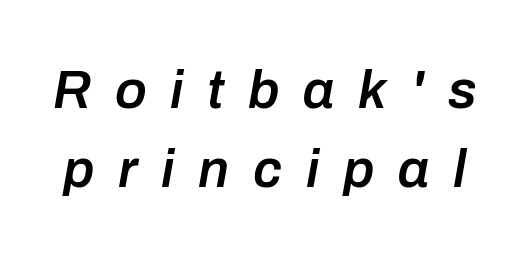
{"italic": "yes", "lean": "right", "slant_degrees": 10, "bold": "semi", "weight": "semibold", "width": "normal", "stroke_contrast": "low", "x_height": "medium", "monospaced": "no", "underline": "no", "line_spacing": "normal", "line_spacing_ratio": 1.49, "letter_spacing": "wide", "letter_spacing_em": 0.45, "glyph_px": 53}
